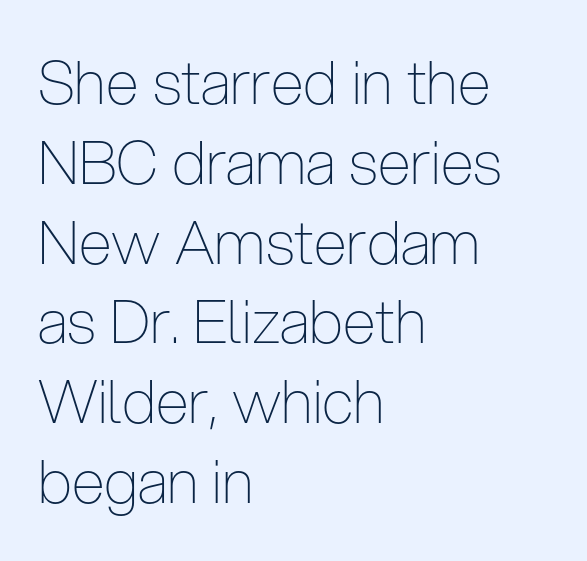
{"serif": "no", "italic": "no", "bold": "no", "weight": "thin", "width": "condensed", "stroke_contrast": "low", "x_height": "medium", "monospaced": "no", "underline": "no", "align": "left", "line_spacing": "normal", "line_spacing_ratio": 1.33, "letter_spacing": "normal", "letter_spacing_em": 0.0, "glyph_px": 60}
